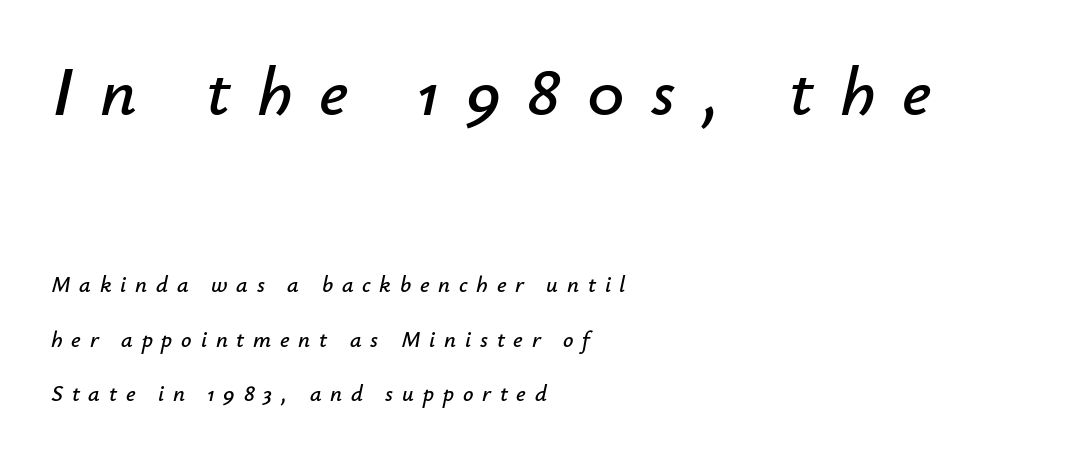
{"italic": "yes", "lean": "right", "slant_degrees": 12, "width": "normal", "stroke_contrast": "low", "x_height": "small", "monospaced": "no", "underline": "no", "align": "left", "line_spacing": "loose", "line_spacing_ratio": 2.35, "letter_spacing": "wide", "letter_spacing_em": 0.38, "larger_block": "first", "size_ratio": 3.04, "glyph_px": 70}
